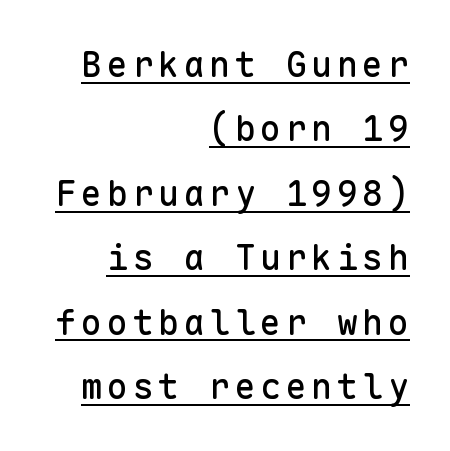
The image shows 35 px sans-serif type, upright, monospaced; set right-aligned, line spacing 1.84x, underlined; low stroke contrast and a medium x-height.
